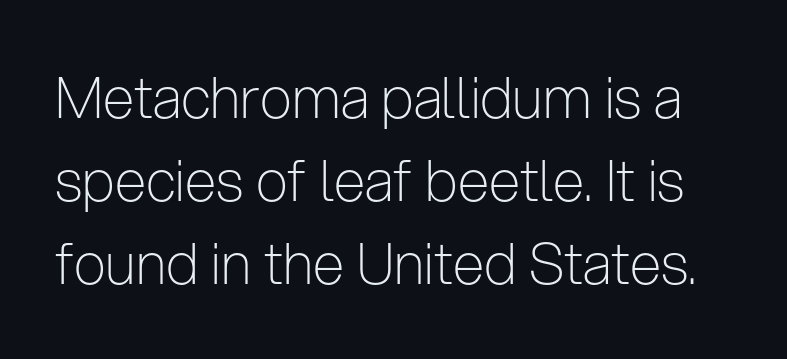
{"serif": "no", "italic": "no", "bold": "no", "weight": "light", "width": "condensed", "stroke_contrast": "low", "x_height": "medium", "monospaced": "no", "underline": "no", "line_spacing": "normal", "line_spacing_ratio": 1.46, "letter_spacing": "normal", "letter_spacing_em": 0.0, "glyph_px": 57}
